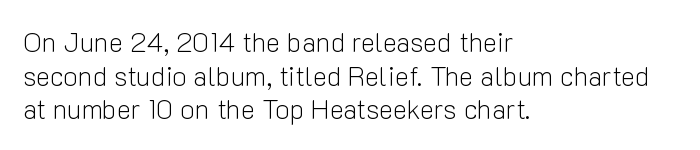
{"italic": "no", "bold": "no", "underline": "no", "align": "left", "line_spacing": "normal", "line_spacing_ratio": 1.25, "letter_spacing": "normal", "letter_spacing_em": 0.0, "glyph_px": 27}
